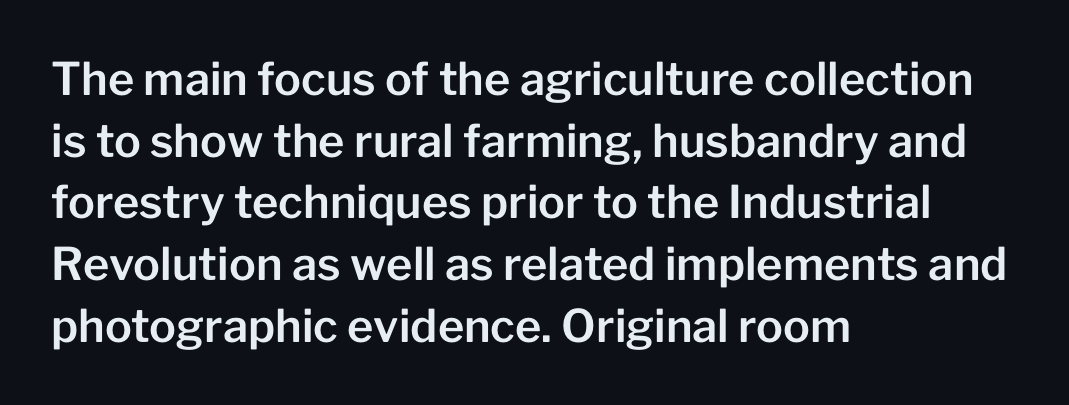
Default kerning and tracking; the words read as compact shapes. The lines in this sample share a left origin and differ only in where they stop. It's the straight-up-and-down kind of type. Here the designer chose a conventional face with non-uniform glyph widths. Regular leading. The typeface chosen for these lines omits serifs.
